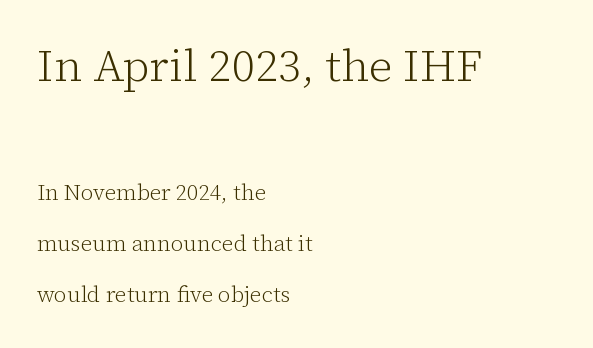
Nobody drew a line under any word here. Bigger letters appear in the top chunk; the bottom chunk is reduced. If you measured baseline to baseline, you'd find a long distance. Stroke mass is kept to a normal reading level or below. Do the characters align in a grid? No, the font is proportional. The paragraph has a hard left edge and a soft right edge.
